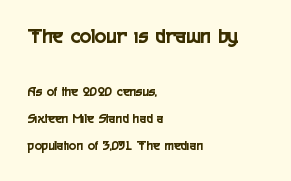
A clean baseline with only descenders dipping below it. Reading top to bottom, the characters get smaller at the block break. One-word summary of the alignment: left. Honestly, the rows look like they've been pulled way apart.
